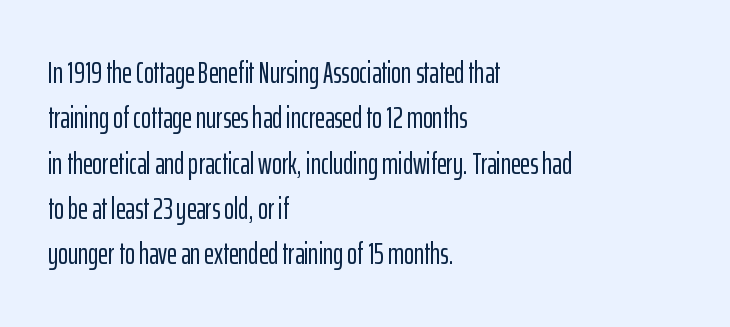
The image shows 30 px condensed sans-serif type, upright; set left-aligned, normal line spacing (1.51x), normal letter spacing, not underlined; low stroke contrast and a medium x-height.
